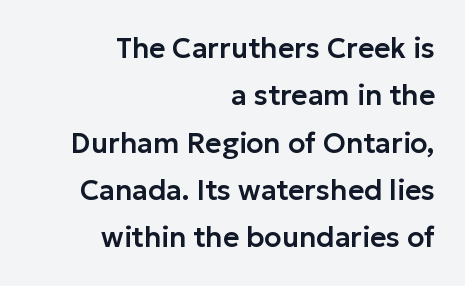
Baseline-to-baseline distance is the conventional proportion of letter height. A sans-serif font was chosen for this passage. The typesetter chose a ragged-left arrangement here. Has an underline been added? It has not. Notice how the stems are strictly vertical — no italics here. How are the letters spaced? Ordinarily, with no added tracking.
